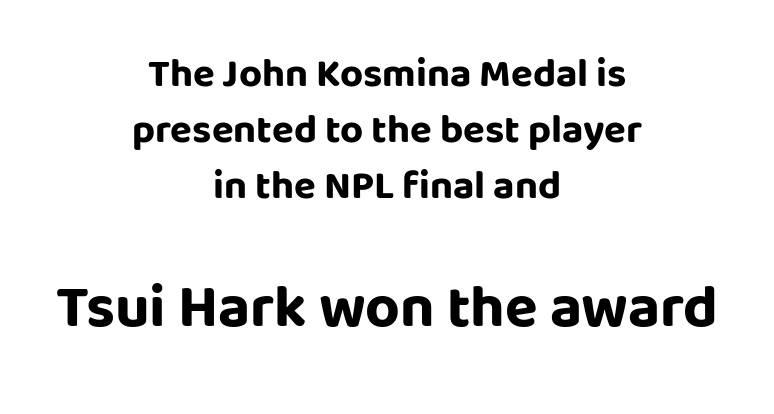
Q: Is the text bold? A: Yes.
Q: Is the text italic (slanted)? A: No, it is upright.
Q: Is the typeface a serif or a sans-serif typeface? A: Sans-serif.
Q: Is the text underlined? A: No.
Q: How is the paragraph aligned? A: Centered.
Q: Is the spacing between letters normal or unusually wide? A: Normal.
Q: Is the spacing between lines tight, normal or loose? A: Normal.
Q: Which block of text is set in a larger size, the first (top) or the second (bottom)? A: The second (bottom) one.
Q: Width (condensed, normal, or wide)? A: Normal.
Q: Stroke contrast? A: Low.
Q: x-height? A: Large.
Q: Monospaced? A: No.
